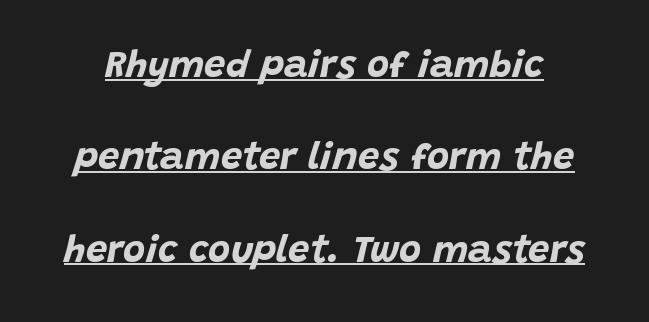
Q: Is the text bold? A: Yes.
Q: Is the text italic (slanted)? A: Yes, it leans right by about 15 degrees.
Q: Is the text underlined? A: Yes.
Q: Is the spacing between letters normal or unusually wide? A: Normal.
Q: Is the spacing between lines tight, normal or loose? A: Loose.
Q: Width (condensed, normal, or wide)? A: Normal.
Q: Stroke contrast? A: Low.
Q: x-height? A: Large.
Q: Monospaced? A: No.
